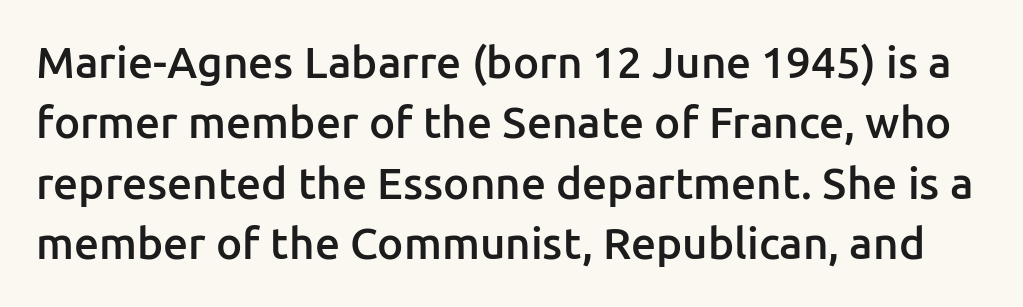
Lines of text with bare space underneath. These lines are composed in type without serifs. How would I describe the line gaps? Plain and ordinary. The passage shown has conventional tracking throughout. Quick note: not italic, upright.
